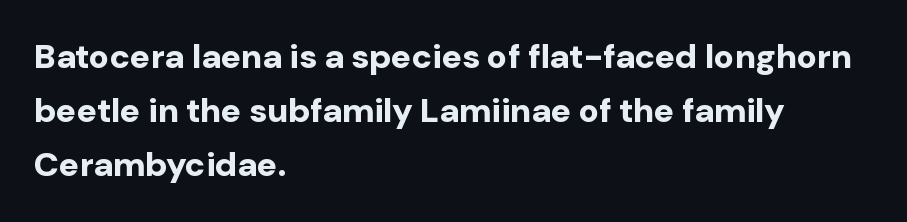
The image shows 34 px bold sans-serif type, upright; set left-aligned, normal line spacing (1.59x), normal letter spacing, not underlined; low stroke contrast and a medium x-height.
